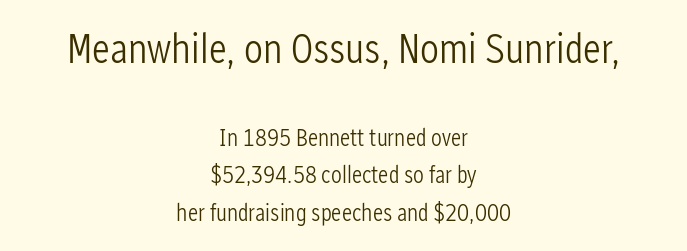
{"serif": "no", "italic": "no", "bold": "no", "weight": "light", "width": "condensed", "stroke_contrast": "low", "x_height": "medium", "monospaced": "no", "underline": "no", "align": "center", "line_spacing": "normal", "line_spacing_ratio": 1.57, "letter_spacing": "normal", "letter_spacing_em": 0.0, "larger_block": "first", "size_ratio": 1.75, "glyph_px": 42}
